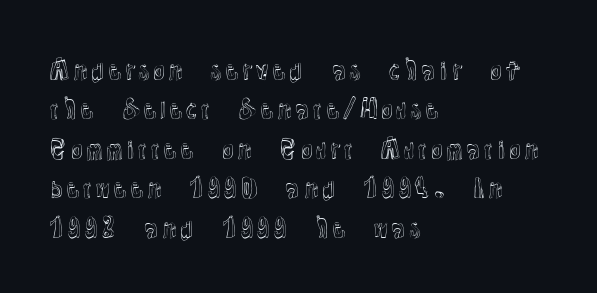
{"italic": "no", "underline": "no", "align": "left", "line_spacing": "normal", "line_spacing_ratio": 1.58, "letter_spacing": "normal", "letter_spacing_em": 0.0, "glyph_px": 25}
